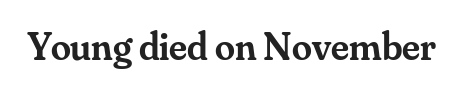
The image shows 40 px semibold serif type, upright; set normal letter spacing, not underlined; medium stroke contrast and a small x-height.
